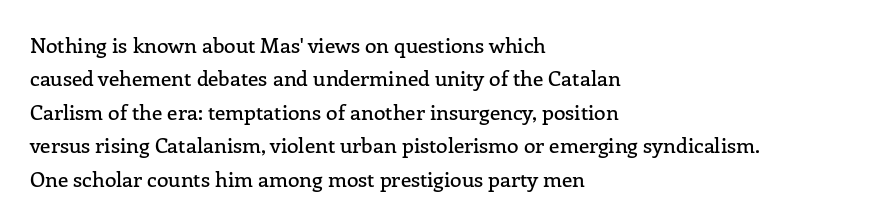
The image shows 21 px text type, upright; set left-aligned, normal line spacing (1.59x), normal letter spacing, not underlined.
